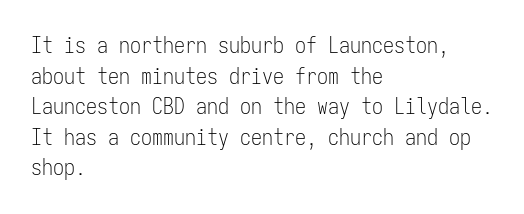
The image shows 22 px text type, upright; set left-aligned, normal line spacing (1.39x), normal letter spacing, not underlined.
